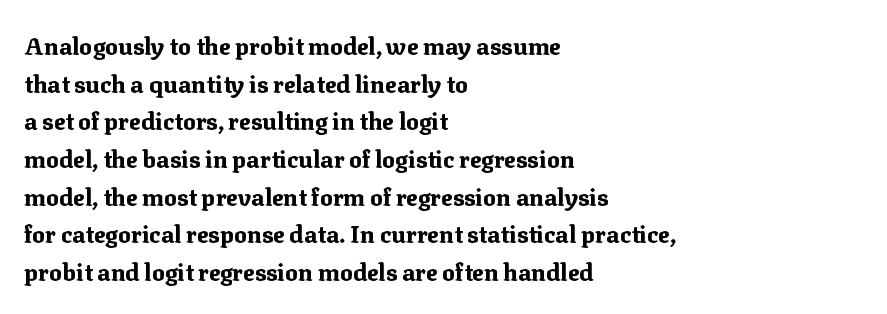
The image shows 24 px bold type, upright; set left-aligned, normal line spacing (1.57x), normal letter spacing, not underlined.
